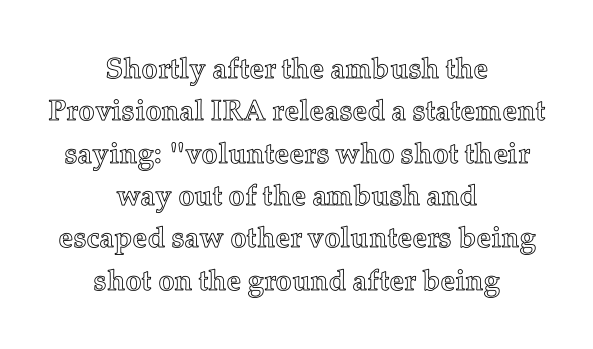
{"italic": "no", "width": "normal", "x_height": "medium", "monospaced": "no", "underline": "no", "align": "center", "line_spacing": "normal", "line_spacing_ratio": 1.46, "letter_spacing": "normal", "letter_spacing_em": 0.0, "glyph_px": 29}
